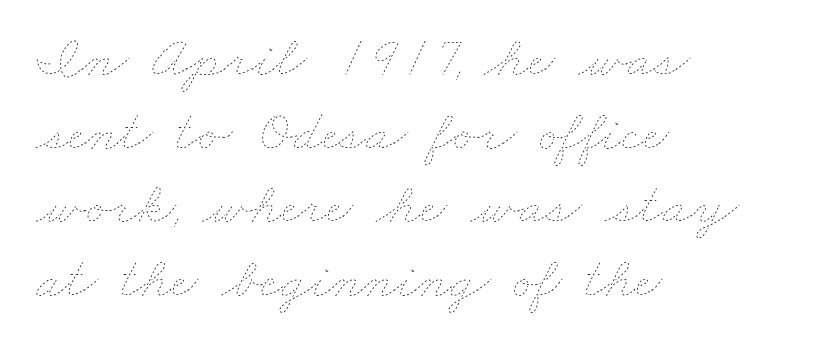
Q: Is the text bold? A: No.
Q: Is the text underlined? A: No.
Q: How is the paragraph aligned? A: Left-aligned.
Q: Is the spacing between letters normal or unusually wide? A: Normal.
Q: Is the spacing between lines tight, normal or loose? A: Normal.
Q: Width (condensed, normal, or wide)? A: Wide.
Q: Stroke contrast? A: Low.
Q: x-height? A: Small.
Q: Monospaced? A: No.
